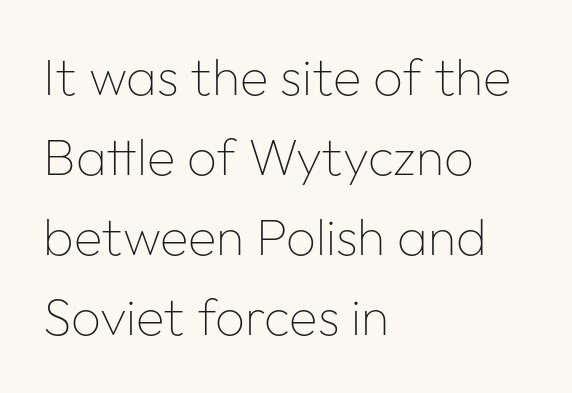
The weight tops out at a normal text grade. Each row of text sits above clean, open space. The passage shown has conventional tracking throughout. Compared with a centered layout, this one pins lines to the left instead. In terms of posture, this sample is upright. Typographically, this falls in the sans-serif category.
